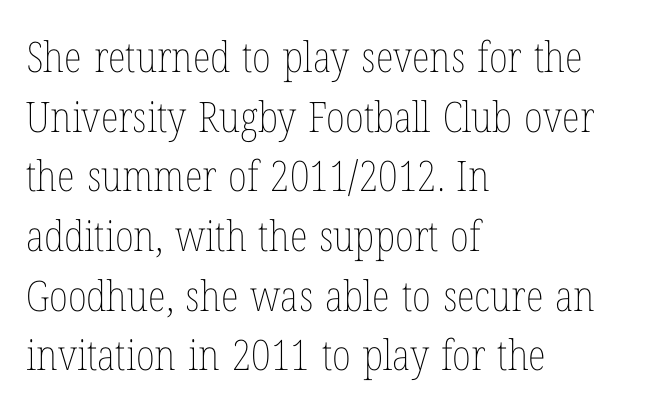
{"italic": "no", "bold": "no", "weight": "thin", "width": "condensed", "stroke_contrast": "low", "x_height": "medium", "monospaced": "no", "underline": "no", "align": "left", "line_spacing": "normal", "line_spacing_ratio": 1.42, "letter_spacing": "normal", "letter_spacing_em": 0.0, "glyph_px": 42}
